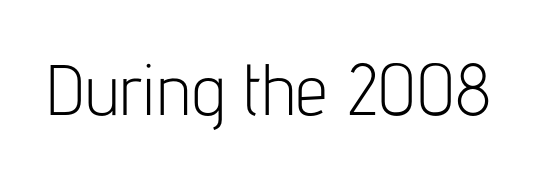
No extra tracking has been applied to these lines. Letters have the restrained weight of plain body copy at most. A roman cut, with each character standing at attention. Think of a printed novel: that variable character pitch is what you see here.
